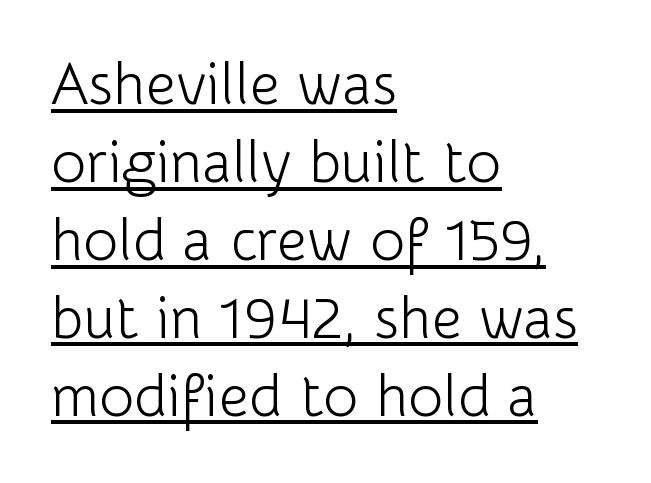
{"serif": "no", "italic": "no", "bold": "no", "weight": "light", "width": "normal", "stroke_contrast": "low", "x_height": "medium", "monospaced": "no", "underline": "yes", "align": "left", "line_spacing": "normal", "line_spacing_ratio": 1.32, "letter_spacing": "normal", "letter_spacing_em": 0.0, "glyph_px": 59}
